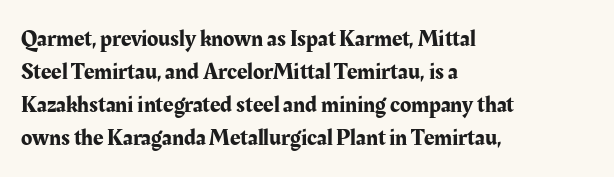
Q: Is the text italic (slanted)? A: No, it is upright.
Q: Is the text underlined? A: No.
Q: How is the paragraph aligned? A: Left-aligned.
Q: Is the spacing between letters normal or unusually wide? A: Normal.
Q: Is the spacing between lines tight, normal or loose? A: Normal.
